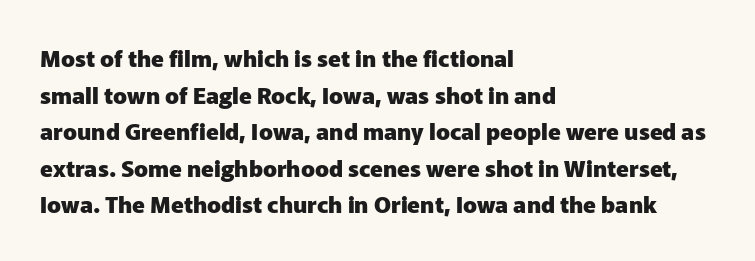
{"italic": "no", "bold": "yes", "underline": "no", "align": "left", "line_spacing": "normal", "line_spacing_ratio": 1.59, "letter_spacing": "normal", "letter_spacing_em": 0.0, "glyph_px": 23}
